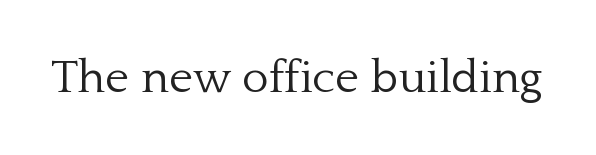
Q: Is the text bold? A: No.
Q: Is the text italic (slanted)? A: No, it is upright.
Q: Is the typeface a serif or a sans-serif typeface? A: Serif.
Q: Is the text underlined? A: No.
Q: Is the spacing between letters normal or unusually wide? A: Normal.
Q: Width (condensed, normal, or wide)? A: Normal.
Q: Stroke contrast? A: Low.
Q: x-height? A: Medium.
Q: Monospaced? A: No.
